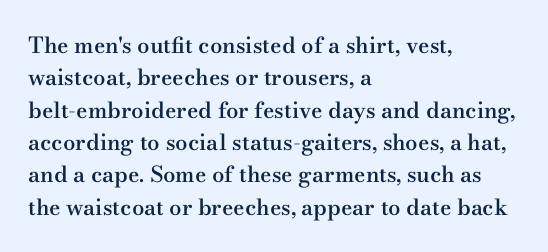
Q: Is the text bold? A: Semi-bold.
Q: Is the text italic (slanted)? A: No, it is upright.
Q: Is the text underlined? A: No.
Q: How is the paragraph aligned? A: Left-aligned.
Q: Is the spacing between letters normal or unusually wide? A: Normal.
Q: Is the spacing between lines tight, normal or loose? A: Normal.
